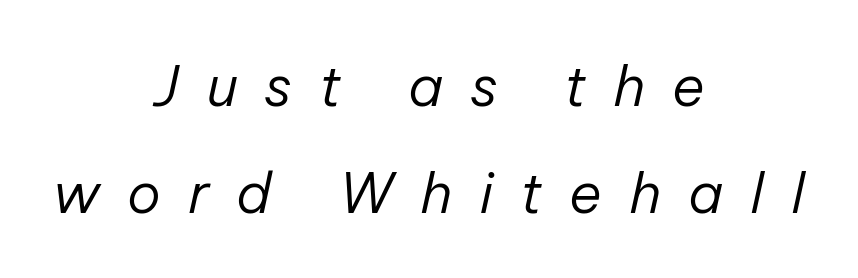
{"italic": "yes", "lean": "right", "slant_degrees": 12, "bold": "no", "weight": "regular", "width": "normal", "stroke_contrast": "low", "x_height": "medium", "monospaced": "no", "underline": "no", "align": "center", "line_spacing": "loose", "line_spacing_ratio": 1.91, "letter_spacing": "wide", "letter_spacing_em": 0.48, "glyph_px": 56}
